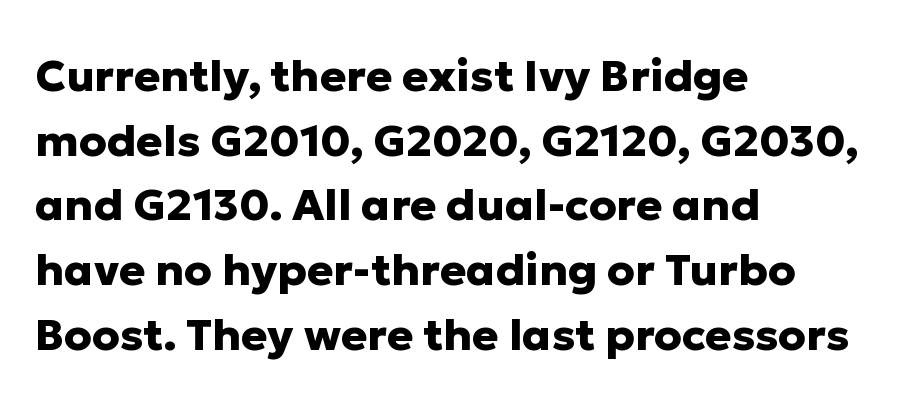
The glyphs have the mass of a bold cut. A normal amount of white space separates one row of letters from the next. These lines are rendered in a variable-pitch font. Short and long lines alike share a common starting point at left. The gap between lines stays unmarked.
